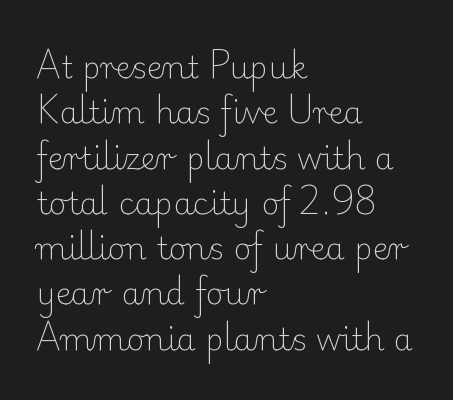
Alignment: flush left. Weight: regular or lighter. The letters carry serifs — small finishing strokes at the ends of their stems. Nobody touched the tracking dial on this one. The foot of each line stays bare and open.
